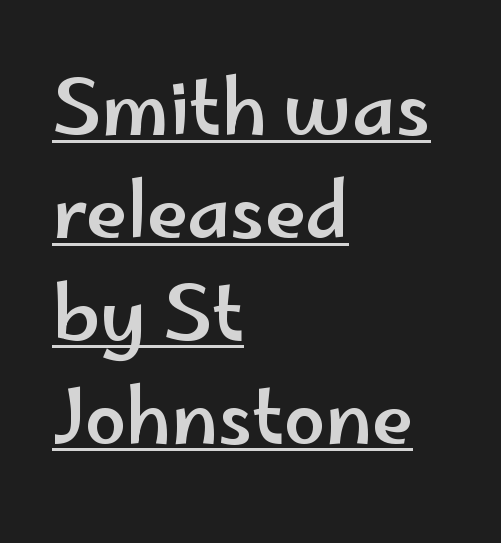
Q: Is the text italic (slanted)? A: No, it is upright.
Q: Is the typeface a serif or a sans-serif typeface? A: Sans-serif.
Q: Is the text underlined? A: Yes.
Q: How is the paragraph aligned? A: Left-aligned.
Q: Is the spacing between letters normal or unusually wide? A: Normal.
Q: Is the spacing between lines tight, normal or loose? A: Normal.
Q: Width (condensed, normal, or wide)? A: Wide.
Q: Stroke contrast? A: Low.
Q: x-height? A: Small.
Q: Monospaced? A: No.
